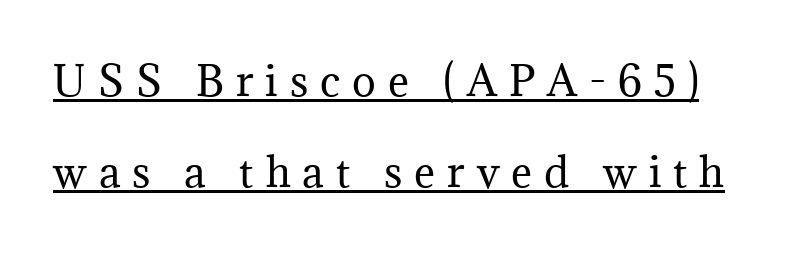
Q: Is the text bold? A: No.
Q: Is the text italic (slanted)? A: No, it is upright.
Q: Is the typeface a serif or a sans-serif typeface? A: Serif.
Q: Is the text underlined? A: Yes.
Q: Is the spacing between letters normal or unusually wide? A: Unusually wide.
Q: Is the spacing between lines tight, normal or loose? A: Loose.
Q: Width (condensed, normal, or wide)? A: Normal.
Q: Stroke contrast? A: Medium.
Q: x-height? A: Medium.
Q: Monospaced? A: No.
